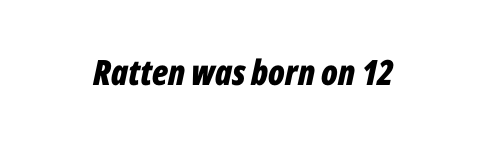
The image shows 35 px bold, condensed type, italic (leaning right); set normal letter spacing, not underlined; low stroke contrast and a medium x-height.
